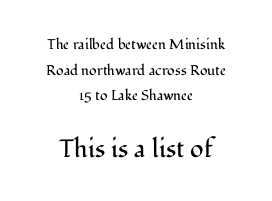
The image shows 25 px text type, upright; set centered, line spacing 1.83x, normal letter spacing, not underlined; the second (bottom) block is 1.79x larger.
